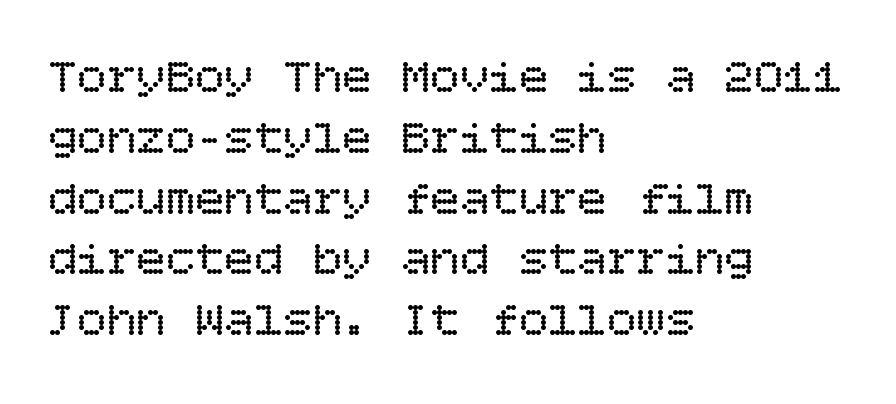
Q: Is the text bold? A: No.
Q: Is the text italic (slanted)? A: No, it is upright.
Q: Is the text underlined? A: No.
Q: How is the paragraph aligned? A: Left-aligned.
Q: Is the spacing between letters normal or unusually wide? A: Normal.
Q: Width (condensed, normal, or wide)? A: Normal.
Q: Stroke contrast? A: Low.
Q: x-height? A: Large.
